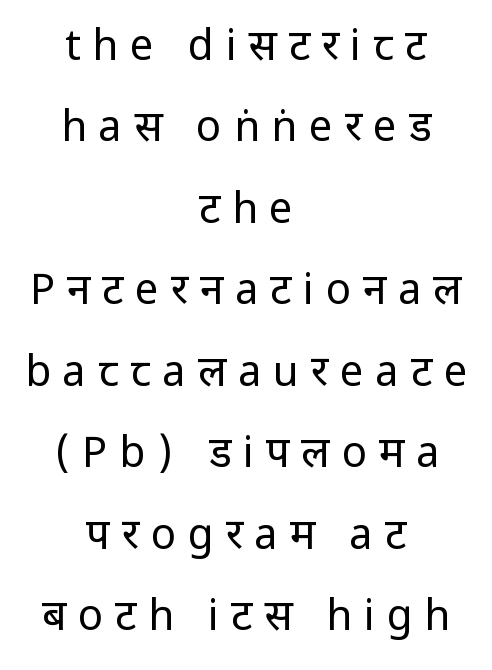
{"serif": "no", "italic": "no", "bold": "no", "weight": "regular", "width": "condensed", "stroke_contrast": "low", "x_height": "large", "monospaced": "no", "underline": "no", "align": "center", "line_spacing": "loose", "line_spacing_ratio": 1.94, "letter_spacing": "wide", "letter_spacing_em": 0.28, "glyph_px": 42}
